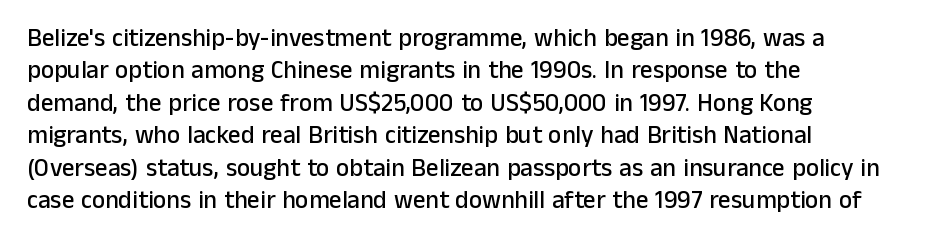
{"italic": "no", "underline": "no", "align": "left", "line_spacing": "normal", "line_spacing_ratio": 1.3, "letter_spacing": "normal", "letter_spacing_em": 0.0, "glyph_px": 25}
